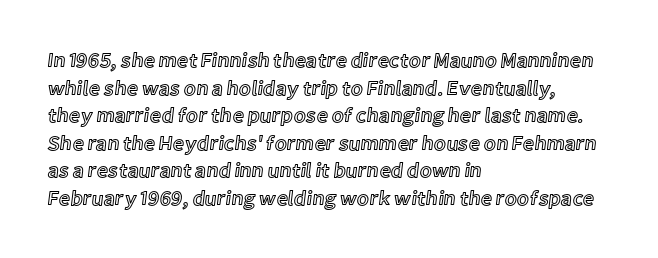
{"underline": "no", "align": "left", "line_spacing": "normal", "line_spacing_ratio": 1.38, "letter_spacing": "normal", "letter_spacing_em": 0.0, "glyph_px": 20}
